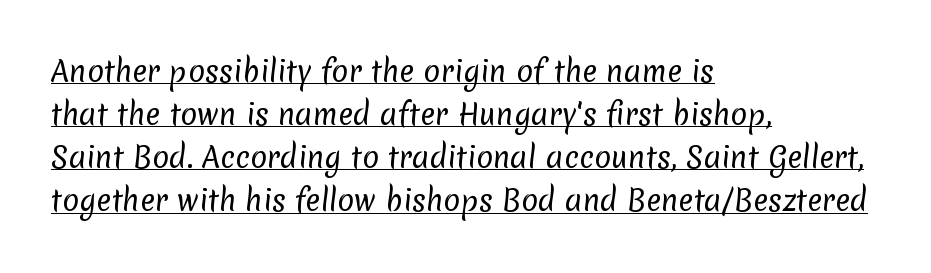
The image shows 28 px regular-weight sans-serif type; set left-aligned, normal line spacing (1.54x), normal letter spacing, underlined; low stroke contrast and a medium x-height.
